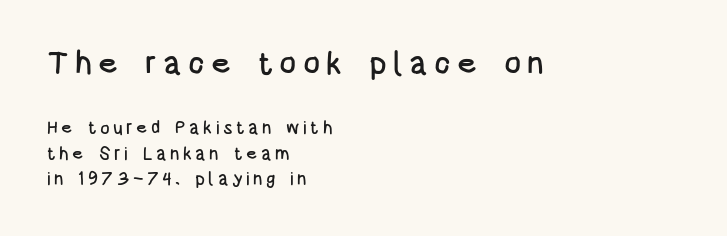
Q: Is the text italic (slanted)? A: No, it is upright.
Q: Is the typeface a serif or a sans-serif typeface? A: Sans-serif.
Q: Is the text underlined? A: No.
Q: How is the paragraph aligned? A: Left-aligned.
Q: Is the spacing between lines tight, normal or loose? A: Normal.
Q: Which block of text is set in a larger size, the first (top) or the second (bottom)? A: The first (top) one.
Q: Width (condensed, normal, or wide)? A: Condensed.
Q: Stroke contrast? A: Low.
Q: x-height? A: Large.
Q: Monospaced? A: No.
